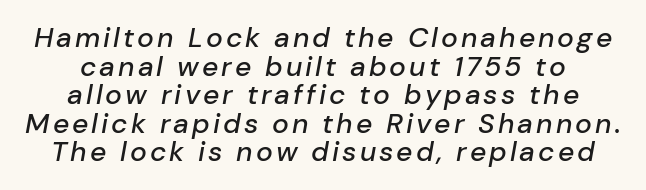
Descender tails drop into unmarked territory. Looking at the ascenders, they clearly lean. Note the varied advance widths — an 'i' is clearly narrower than an 'm'. Vertically, the passage feels compressed, each row crowding the next. Reading down the block, each line starts at a different indent, mirrored at its end.
